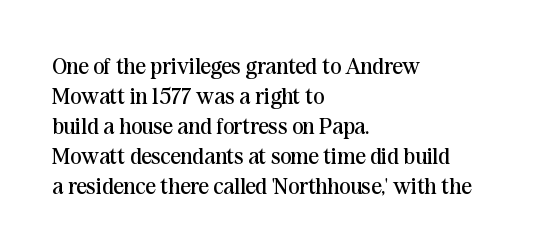
The lines are quadded left. The font sits on the lighter half of the weight spectrum, regular included. Tracking here is standard; glyphs follow each other at the usual distance. Italic? Not at all — the glyphs are vertical. Rule under the text: the space is simply empty.
